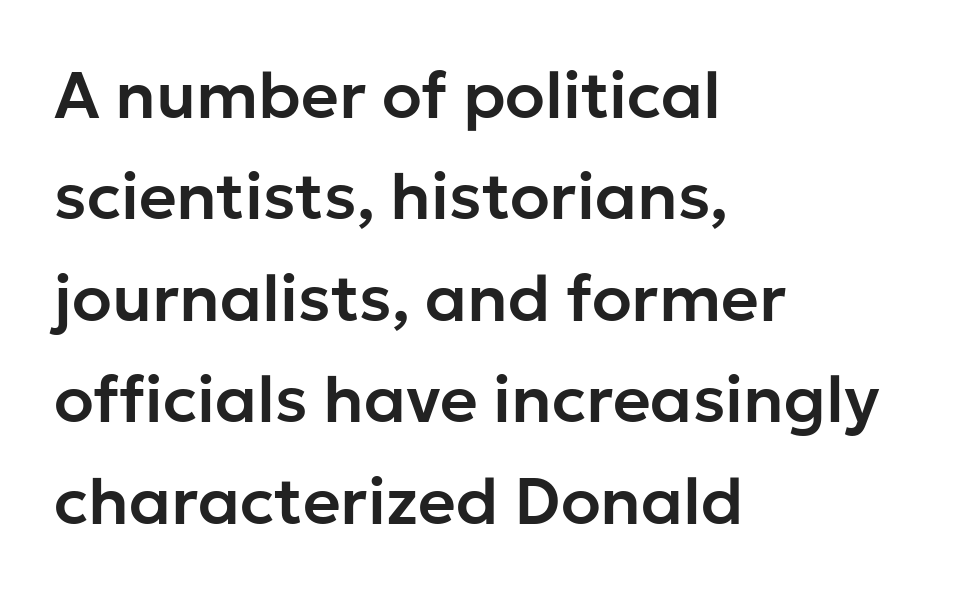
Upright lettering throughout. Quick note: interline space is typical. This rendering leaves character spacing at its baseline value. The passage shown is typeset with a sans-serif family. Underlining? Definitely not there.
